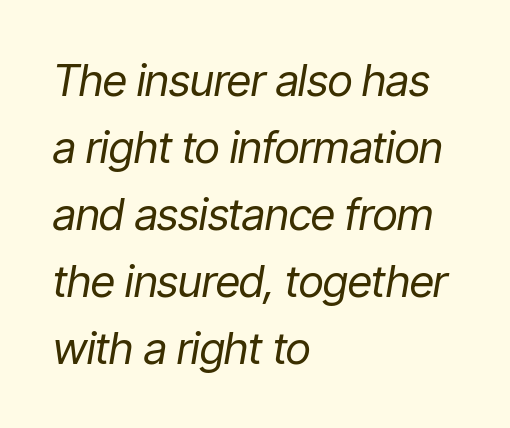
{"italic": "yes", "lean": "right", "slant_degrees": 9, "bold": "no", "weight": "regular", "width": "condensed", "stroke_contrast": "low", "x_height": "medium", "monospaced": "no", "underline": "no", "align": "left", "line_spacing": "normal", "line_spacing_ratio": 1.52, "letter_spacing": "normal", "letter_spacing_em": 0.0, "glyph_px": 44}
